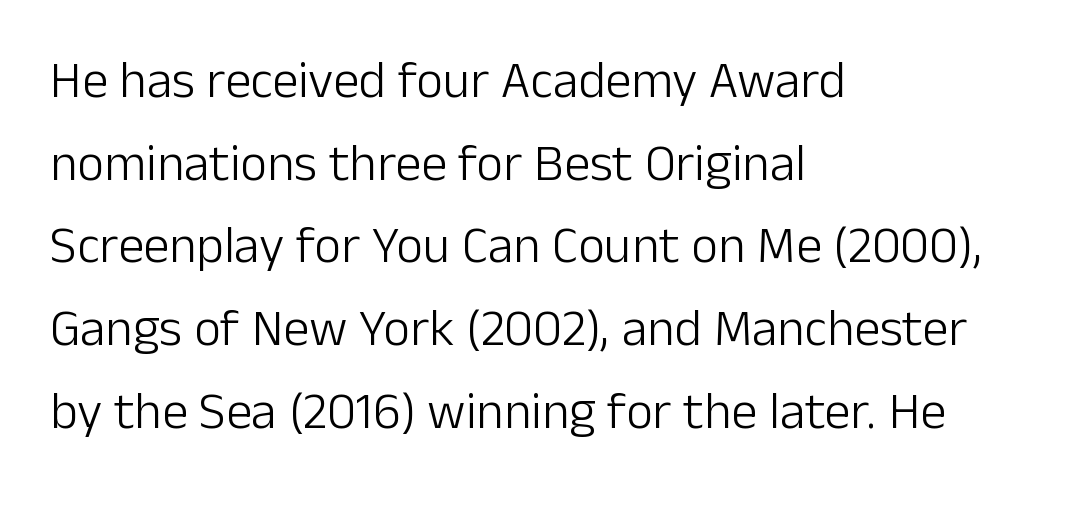
The image shows 52 px light sans-serif type, upright; set left-aligned, normal line spacing (1.59x), normal letter spacing, not underlined; low stroke contrast and a medium x-height.
